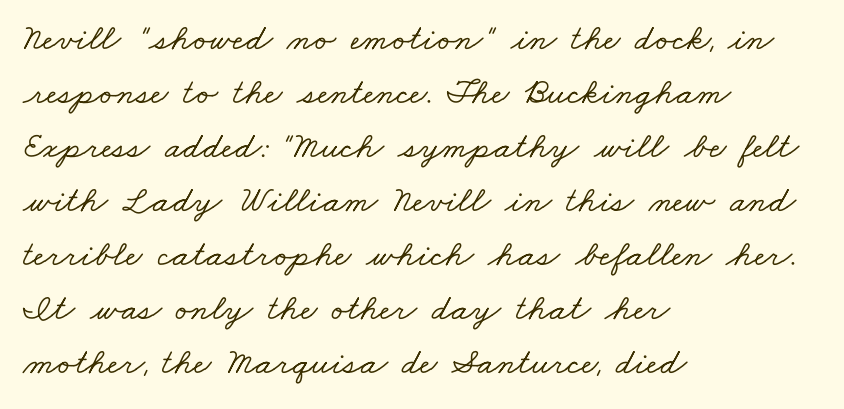
Q: Is the typeface a serif or a sans-serif typeface? A: Serif.
Q: Is the text underlined? A: No.
Q: How is the paragraph aligned? A: Left-aligned.
Q: Is the spacing between letters normal or unusually wide? A: Normal.
Q: Is the spacing between lines tight, normal or loose? A: Normal.
Q: Width (condensed, normal, or wide)? A: Wide.
Q: Stroke contrast? A: Low.
Q: x-height? A: Small.
Q: Monospaced? A: No.
